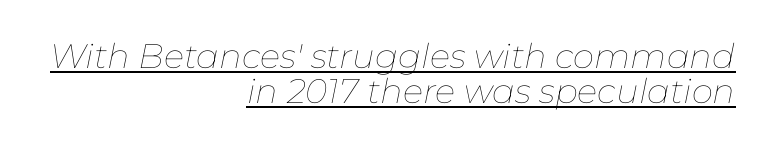
Q: Is the text bold? A: No.
Q: Is the text italic (slanted)? A: Yes, it leans right by about 11 degrees.
Q: Is the text underlined? A: Yes.
Q: How is the paragraph aligned? A: Right-aligned.
Q: Is the spacing between letters normal or unusually wide? A: Normal.
Q: Is the spacing between lines tight, normal or loose? A: Tight.
Q: Width (condensed, normal, or wide)? A: Normal.
Q: Stroke contrast? A: Low.
Q: x-height? A: Medium.
Q: Monospaced? A: No.
